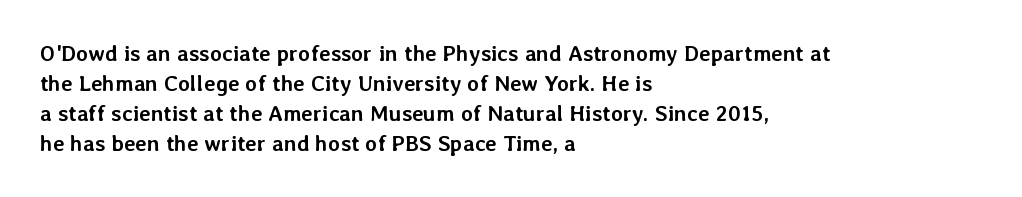
Q: Is the text bold? A: Yes.
Q: Is the text italic (slanted)? A: No, it is upright.
Q: Is the text underlined? A: No.
Q: How is the paragraph aligned? A: Left-aligned.
Q: Is the spacing between letters normal or unusually wide? A: Normal.
Q: Is the spacing between lines tight, normal or loose? A: Normal.
